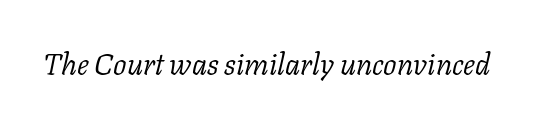
The image shows 30 px light serif type, italic (leaning right); set normal letter spacing, not underlined; low stroke contrast and a medium x-height.
